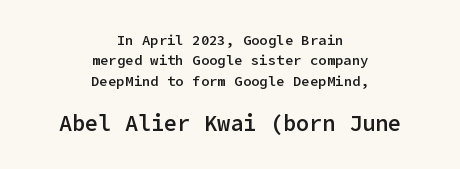
The image shows 22 px text type, upright; set centered, normal line spacing (1.45x), normal letter spacing, not underlined; the second (bottom) block is 1.57x larger.
